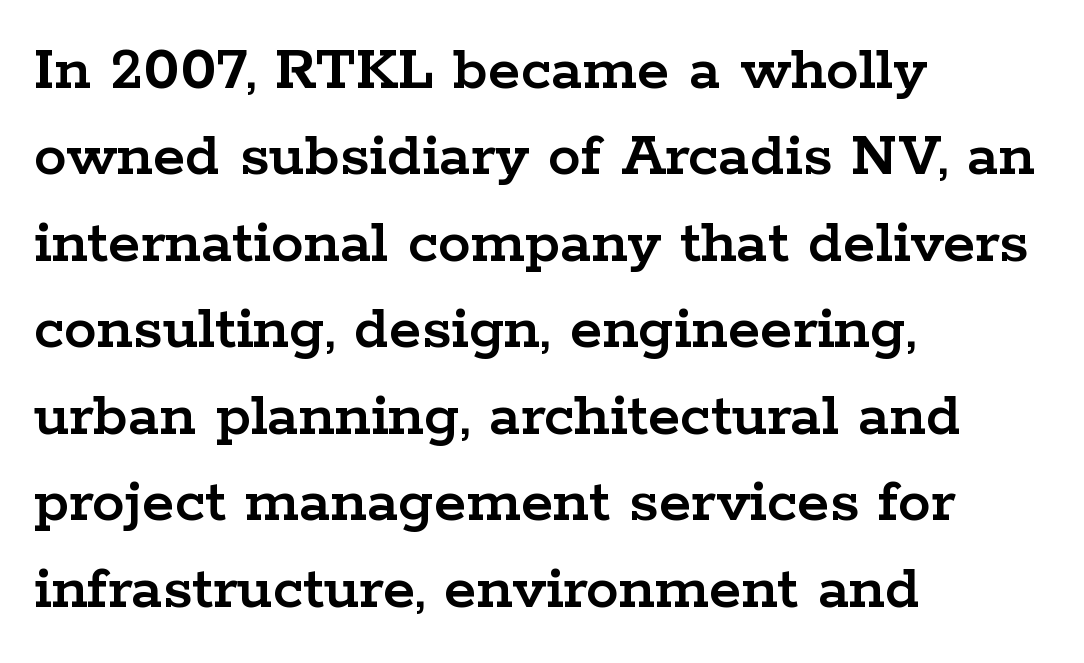
Yep, those are serifs on the letters. Does the copy run flush right? No — it runs flush left. Tracking value appears to be zero — textbook default spacing. This sample uses an upright cut, with every glyph sitting square on the baseline.
